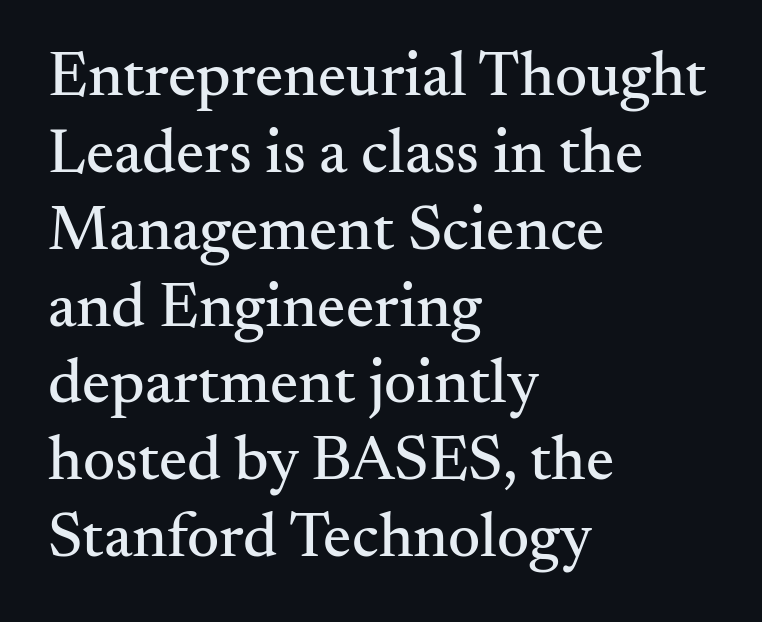
{"serif": "yes", "italic": "no", "width": "normal", "stroke_contrast": "medium", "x_height": "small", "monospaced": "no", "underline": "no", "align": "left", "line_spacing_ratio": 1.22, "letter_spacing": "normal", "letter_spacing_em": 0.0, "glyph_px": 63}
